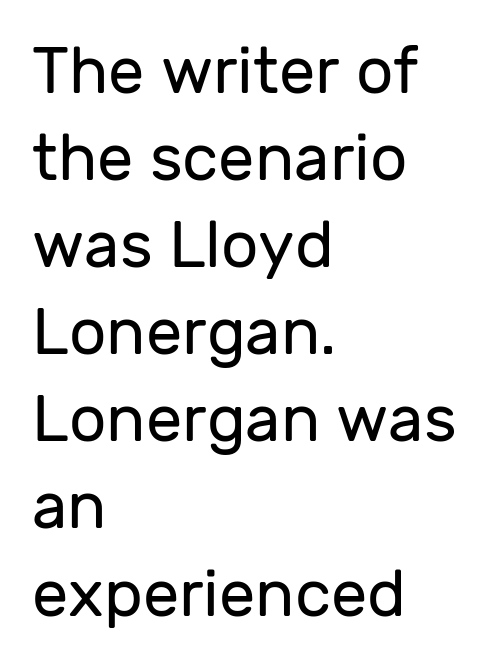
The image shows 65 px regular-weight sans-serif type, upright; set left-aligned, normal line spacing (1.34x), normal letter spacing, not underlined; low stroke contrast and a medium x-height.
